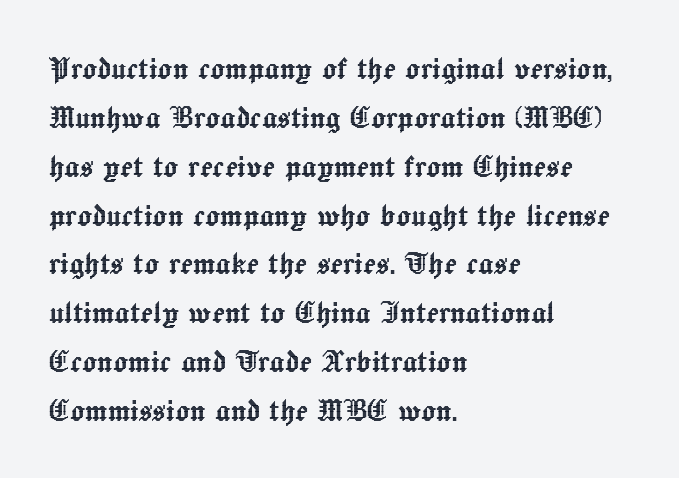
The image shows 37 px text type, upright; set left-aligned, normal line spacing (1.32x), normal letter spacing, not underlined; a medium x-height.
